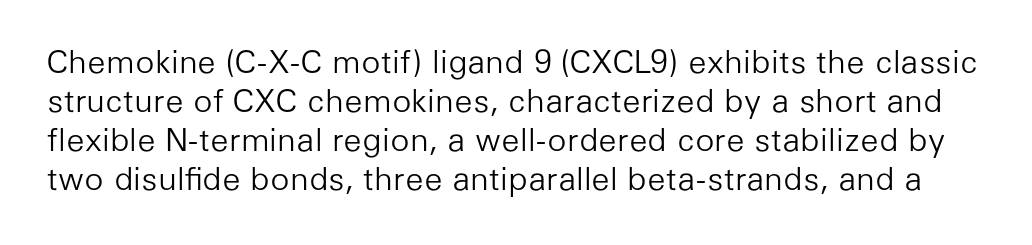
Q: Is the text bold? A: No.
Q: Is the text italic (slanted)? A: No, it is upright.
Q: Is the typeface a serif or a sans-serif typeface? A: Sans-serif.
Q: Is the text underlined? A: No.
Q: Is the spacing between letters normal or unusually wide? A: Normal.
Q: Width (condensed, normal, or wide)? A: Normal.
Q: Stroke contrast? A: Low.
Q: x-height? A: Medium.
Q: Monospaced? A: No.
